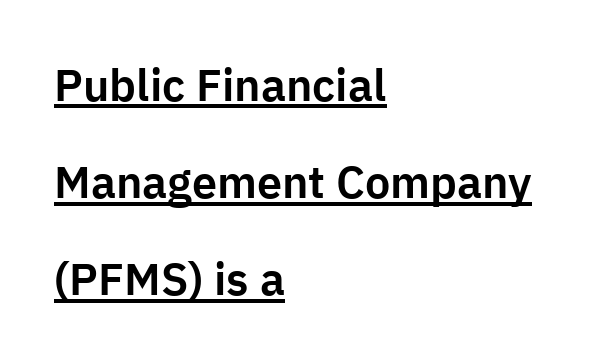
The image shows 45 px sans-serif type, upright; set left-aligned, loose line spacing (2.16x), normal letter spacing, underlined; low stroke contrast and a medium x-height.
